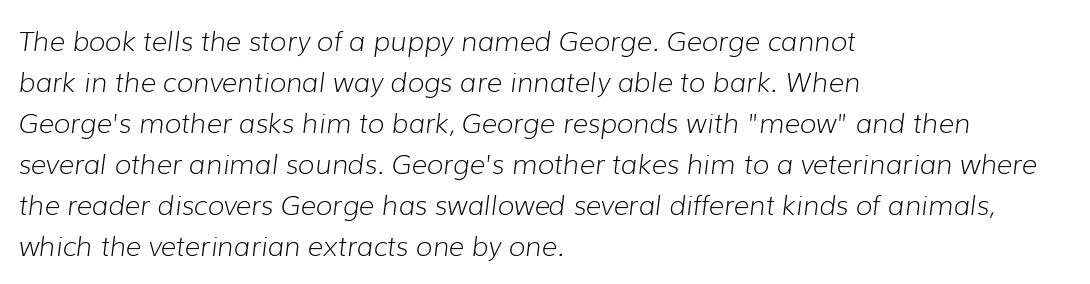
{"italic": "yes", "lean": "right", "slant_degrees": 7, "bold": "no", "underline": "no", "align": "left", "line_spacing": "normal", "line_spacing_ratio": 1.52, "letter_spacing": "normal", "letter_spacing_em": 0.0, "glyph_px": 27}
